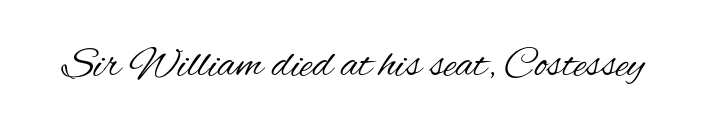
Do the characters align in a grid? No, the font is proportional. The strip under each line holds only bare page. Letterform terminals end flat and unadorned throughout the passage. Honestly, the letter spacing is just normal — you wouldn't notice it. Vertical stems look standard width or narrower in stroke.
